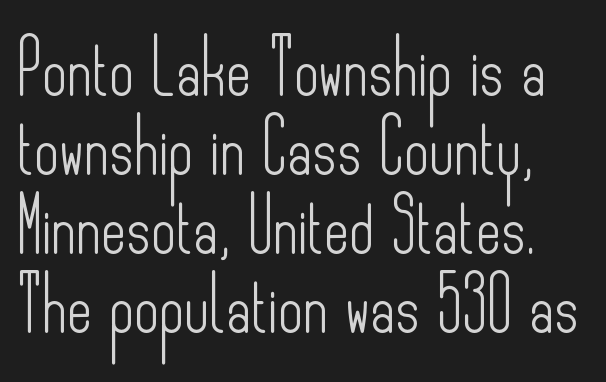
The image shows 54 px light, condensed sans-serif type, upright; set normal line spacing (1.46x), normal letter spacing, not underlined; low stroke contrast and a small x-height.
